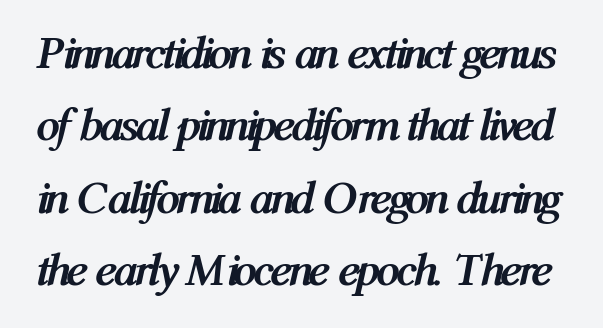
The image shows 47 px semibold, condensed type, italic (leaning right); set normal line spacing (1.54x), normal letter spacing, not underlined; medium stroke contrast and a medium x-height.
